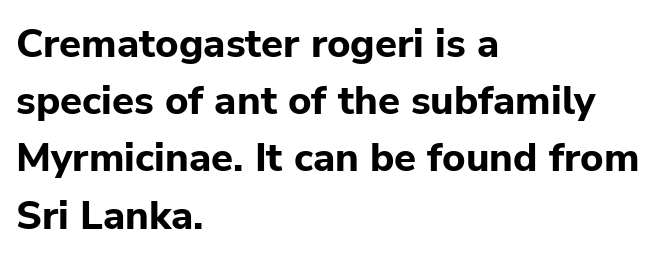
Q: Is the text bold? A: Yes.
Q: Is the text italic (slanted)? A: No, it is upright.
Q: Is the typeface a serif or a sans-serif typeface? A: Sans-serif.
Q: Is the text underlined? A: No.
Q: How is the paragraph aligned? A: Left-aligned.
Q: Is the spacing between letters normal or unusually wide? A: Normal.
Q: Is the spacing between lines tight, normal or loose? A: Normal.
Q: Width (condensed, normal, or wide)? A: Normal.
Q: Stroke contrast? A: Low.
Q: x-height? A: Medium.
Q: Monospaced? A: No.
